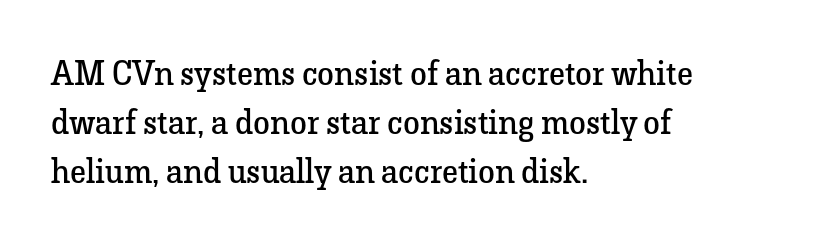
Q: Is the text bold? A: No.
Q: Is the text italic (slanted)? A: No, it is upright.
Q: Is the typeface a serif or a sans-serif typeface? A: Serif.
Q: Is the text underlined? A: No.
Q: How is the paragraph aligned? A: Left-aligned.
Q: Is the spacing between letters normal or unusually wide? A: Normal.
Q: Is the spacing between lines tight, normal or loose? A: Normal.
Q: Width (condensed, normal, or wide)? A: Normal.
Q: Stroke contrast? A: Low.
Q: x-height? A: Medium.
Q: Monospaced? A: No.
